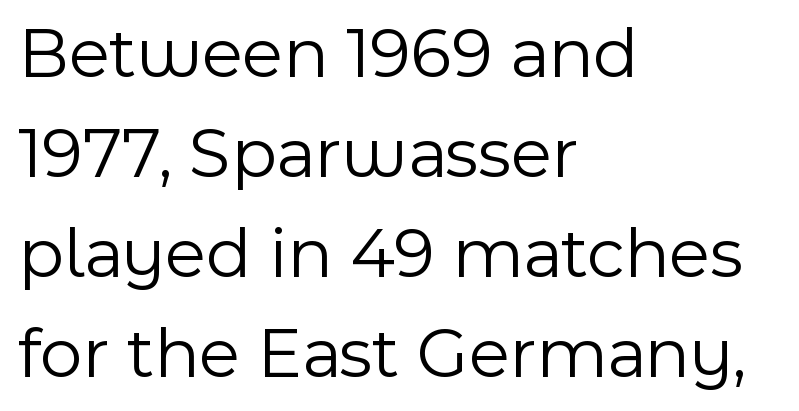
{"serif": "no", "italic": "no", "bold": "no", "weight": "light", "width": "normal", "x_height": "medium", "monospaced": "no", "underline": "no", "align": "left", "line_spacing": "normal", "line_spacing_ratio": 1.37, "letter_spacing": "normal", "letter_spacing_em": 0.0, "glyph_px": 73}
